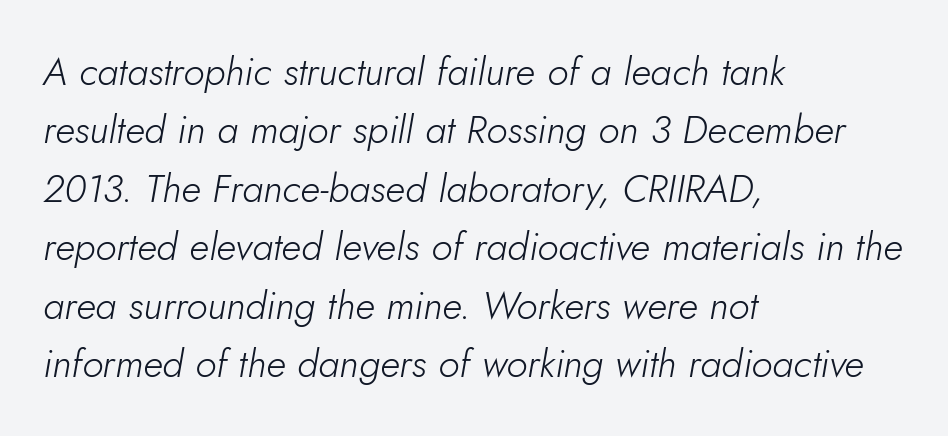
{"italic": "yes", "lean": "right", "slant_degrees": 5, "bold": "no", "weight": "light", "width": "normal", "stroke_contrast": "low", "x_height": "small", "monospaced": "no", "underline": "no", "align": "left", "line_spacing": "normal", "line_spacing_ratio": 1.5, "letter_spacing": "normal", "letter_spacing_em": 0.0, "glyph_px": 39}
